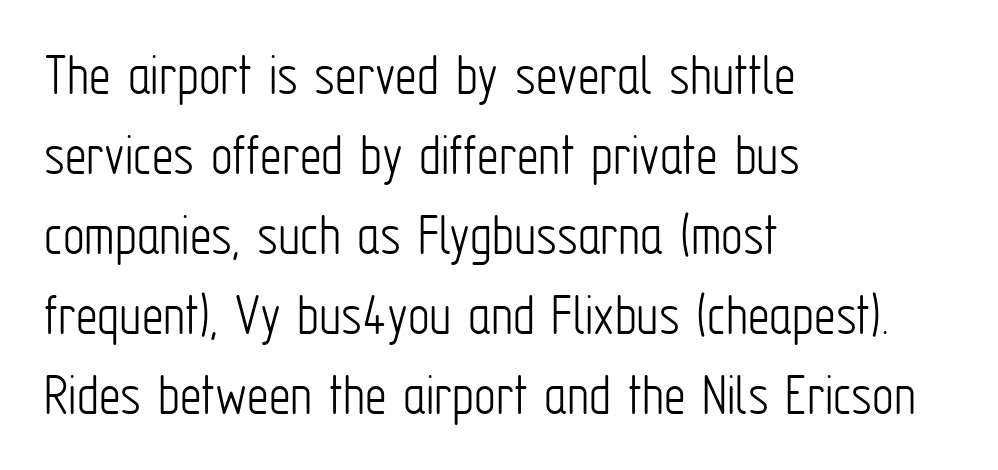
{"serif": "no", "italic": "no", "bold": "no", "weight": "light", "width": "condensed", "stroke_contrast": "low", "x_height": "medium", "monospaced": "no", "underline": "no", "align": "left", "line_spacing": "normal", "line_spacing_ratio": 1.31, "letter_spacing": "normal", "letter_spacing_em": 0.0, "glyph_px": 61}
